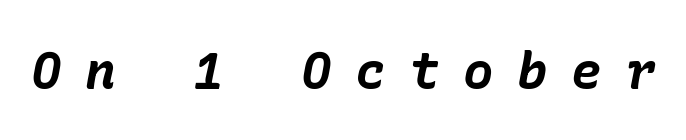
Q: Is the text bold? A: Yes.
Q: Is the text italic (slanted)? A: Yes, it leans right by about 10 degrees.
Q: Is the text underlined? A: No.
Q: Is the spacing between letters normal or unusually wide? A: Unusually wide.
Q: Width (condensed, normal, or wide)? A: Normal.
Q: Stroke contrast? A: Low.
Q: x-height? A: Medium.
